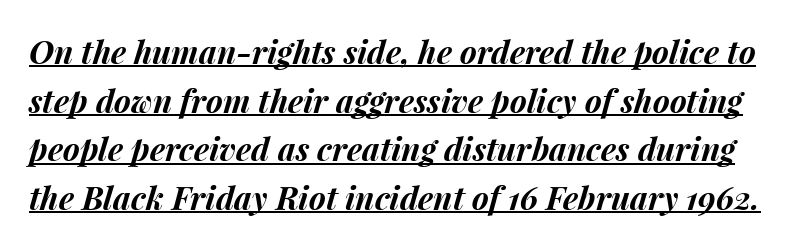
Q: Is the text bold? A: Yes.
Q: Is the text italic (slanted)? A: Yes, it leans right by about 15 degrees.
Q: Is the text underlined? A: Yes.
Q: Is the spacing between letters normal or unusually wide? A: Normal.
Q: Is the spacing between lines tight, normal or loose? A: Normal.
Q: Width (condensed, normal, or wide)? A: Normal.
Q: Stroke contrast? A: Medium.
Q: x-height? A: Medium.
Q: Monospaced? A: No.
